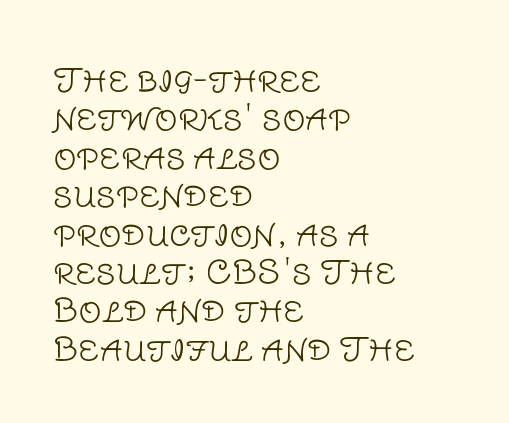
{"serif": "no", "bold": "no", "weight": "light", "width": "normal", "stroke_contrast": "low", "x_height": "large", "monospaced": "no", "underline": "no", "align": "left", "line_spacing_ratio": 1.2, "letter_spacing": "normal", "letter_spacing_em": 0.0, "glyph_px": 32}
